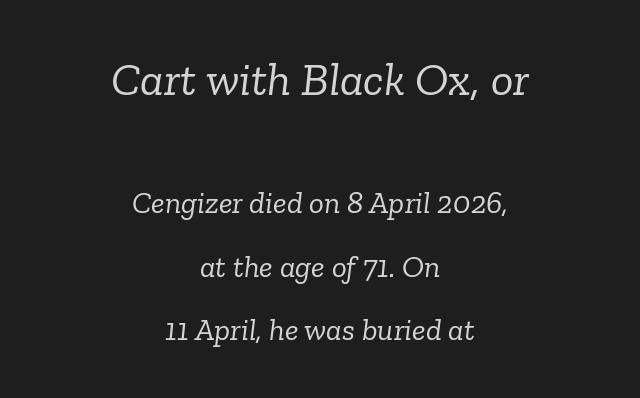
{"serif": "yes", "italic": "yes", "lean": "right", "slant_degrees": 6, "bold": "no", "weight": "light", "width": "normal", "stroke_contrast": "low", "x_height": "medium", "monospaced": "no", "underline": "no", "align": "center", "line_spacing": "loose", "line_spacing_ratio": 2.04, "letter_spacing": "normal", "letter_spacing_em": 0.0, "larger_block": "first", "size_ratio": 1.52, "glyph_px": 47}
